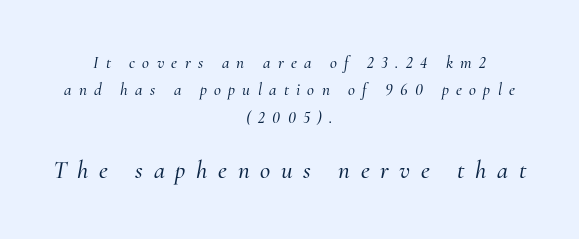
It's the slanting kind of type. Just letters on the line, the space beneath them empty. The horizontal fit of the characters is loose and conspicuously gappy. Casual observation: everything's sitting right in the middle. Which chunk is bigger? The second one — the bottom block dwarfs the top. Interline gaps are of average width in this sample.
